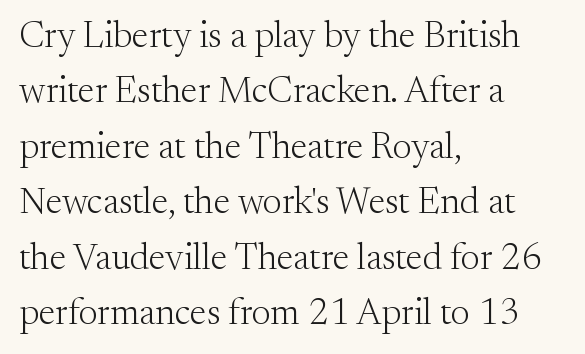
{"serif": "yes", "italic": "no", "bold": "no", "weight": "light", "width": "normal", "stroke_contrast": "medium", "x_height": "small", "monospaced": "no", "underline": "no", "align": "left", "line_spacing": "normal", "line_spacing_ratio": 1.5, "letter_spacing": "normal", "letter_spacing_em": 0.0, "glyph_px": 37}
